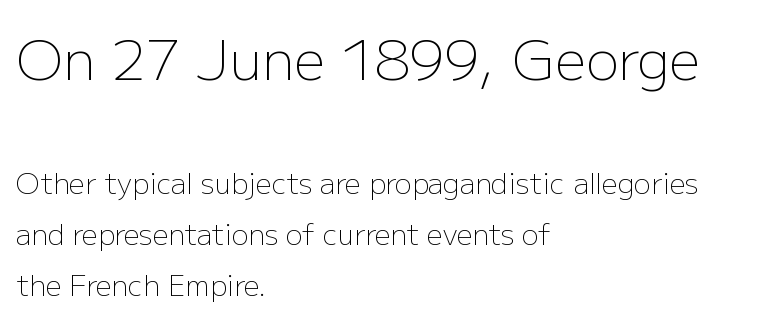
Q: Is the text bold? A: No.
Q: Is the text italic (slanted)? A: No, it is upright.
Q: Is the typeface a serif or a sans-serif typeface? A: Sans-serif.
Q: Is the text underlined? A: No.
Q: How is the paragraph aligned? A: Left-aligned.
Q: Is the spacing between letters normal or unusually wide? A: Normal.
Q: Which block of text is set in a larger size, the first (top) or the second (bottom)? A: The first (top) one.
Q: Width (condensed, normal, or wide)? A: Normal.
Q: Stroke contrast? A: Low.
Q: x-height? A: Medium.
Q: Monospaced? A: No.
